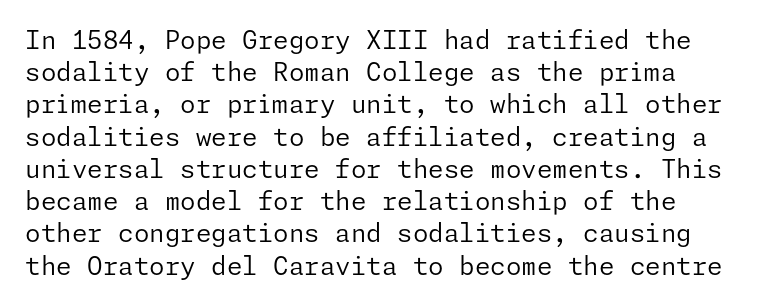
This block has exactly the height ordinary leading produces. The type sits square on the baseline with zero lean. Weight: regular or lighter. The words here are not underlined. Nobody touched the tracking dial on this one.
